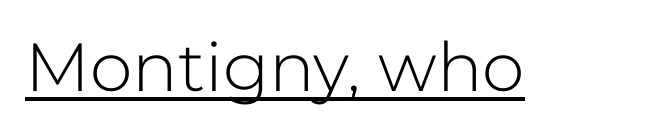
The image shows 68 px light sans-serif type, upright; set normal letter spacing, underlined; low stroke contrast and a medium x-height.
